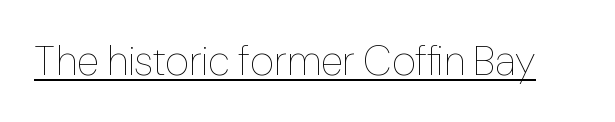
What stands out about the letter spacing? Nothing — it is the standard amount. Quick note: not italic, upright. The face used here is proportionally spaced, like ordinary book or web type. Ink coverage per letter is moderate at most. A typographer would call this underscored text.
